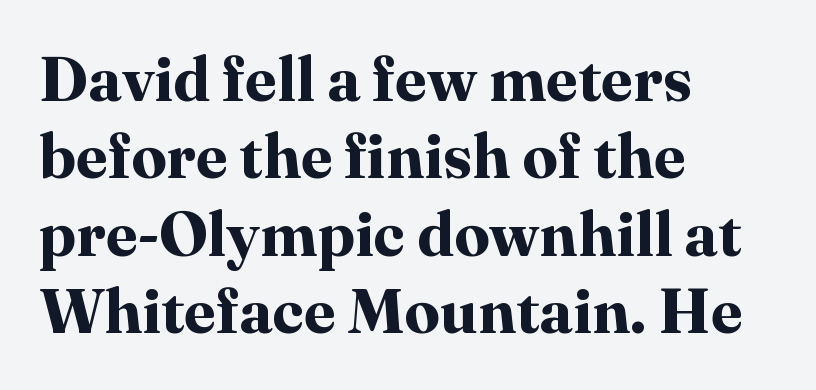
The characters look thick and weighty, a clear bold. Style check: upright. The lines in this sample share a left origin and differ only in where they stop. Type style note: has serifs.
